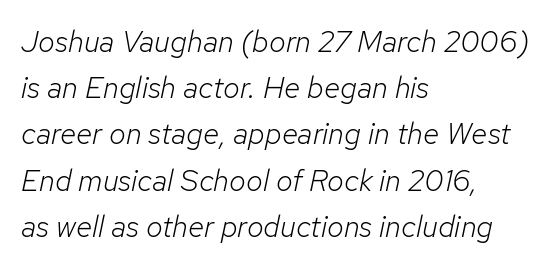
Check under the words: just untouched page. Left-aligned paragraph, ragged on the right. Does the leading feel generous? No, just average. This sample has the flowing, uneven cadence of proportional lettering. Spacing between characters is what you'd get straight out of the box.
